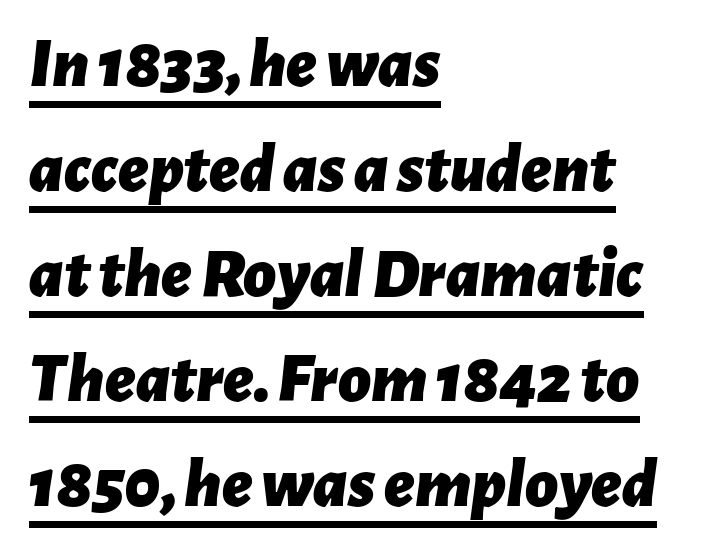
{"italic": "yes", "lean": "right", "slant_degrees": 7, "bold": "yes", "weight": "bold", "width": "normal", "stroke_contrast": "low", "x_height": "medium", "monospaced": "no", "underline": "yes", "align": "left", "line_spacing": "normal", "line_spacing_ratio": 1.48, "letter_spacing": "normal", "letter_spacing_em": 0.0, "glyph_px": 71}
